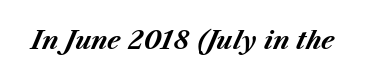
{"italic": "yes", "lean": "right", "slant_degrees": 23, "bold": "yes", "underline": "no", "letter_spacing": "normal", "letter_spacing_em": 0.0, "glyph_px": 25}
